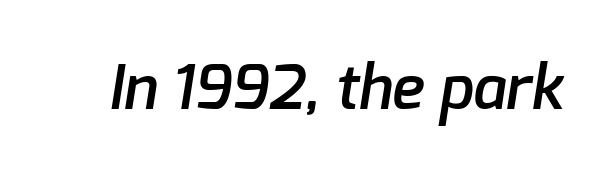
Q: Is the text bold? A: Semi-bold.
Q: Is the typeface a serif or a sans-serif typeface? A: Sans-serif.
Q: Is the text underlined? A: No.
Q: Is the spacing between letters normal or unusually wide? A: Normal.
Q: Width (condensed, normal, or wide)? A: Normal.
Q: Stroke contrast? A: Low.
Q: x-height? A: Medium.
Q: Monospaced? A: No.
